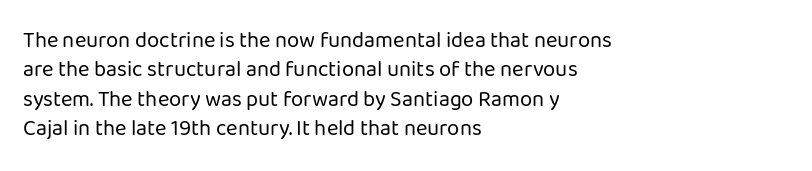
Q: Is the text bold? A: No.
Q: Is the text italic (slanted)? A: No, it is upright.
Q: Is the text underlined? A: No.
Q: How is the paragraph aligned? A: Left-aligned.
Q: Is the spacing between letters normal or unusually wide? A: Normal.
Q: Is the spacing between lines tight, normal or loose? A: Normal.
